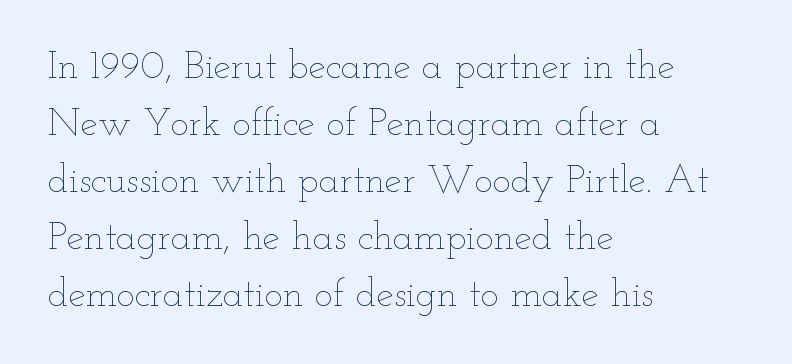
Think of a printed novel: that variable character pitch is what you see here. The foot of each line stays bare and open. Compared with a typical body face, this is equally light or lighter still. Notice how descenders clear the ascenders below comfortably — that's standard leading. Every row of glyphs begins at an identical x-position on the left.
